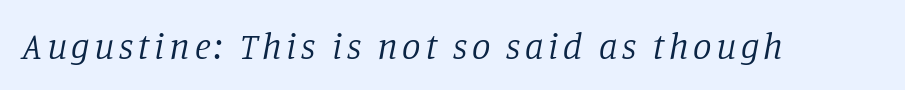
The image shows 37 px regular-weight serif type, italic (leaning right); set not underlined; low stroke contrast and a large x-height.
